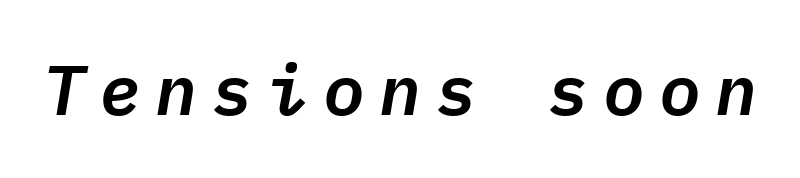
When letters slant like this, we call the style italic. A typesetter would call this monospace, since all characters share one set width. Loose tracking; the words dissolve into strings of separated letters. Decoration check: the copy has no underline.
